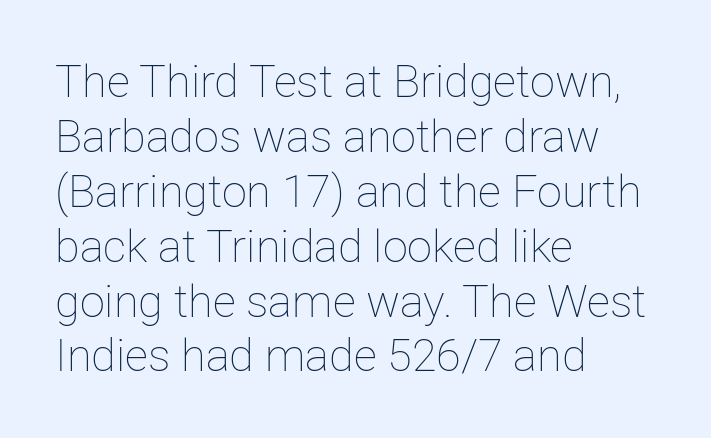
The image shows 45 px thin type, upright; set left-aligned, line spacing 1.22x, normal letter spacing, not underlined; low stroke contrast and a medium x-height.
